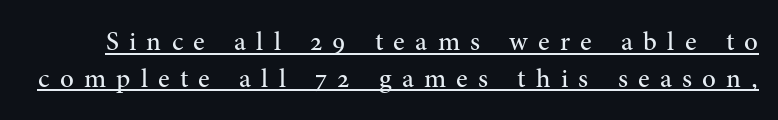
Honestly, the underline is the first thing you notice here. Students, observe: this is what conventionally led text looks like. Stem width sits at or under what a default text font uses. You could only call the tracking loose — the letters float apart. Is there any slant? The stems are plumb.
